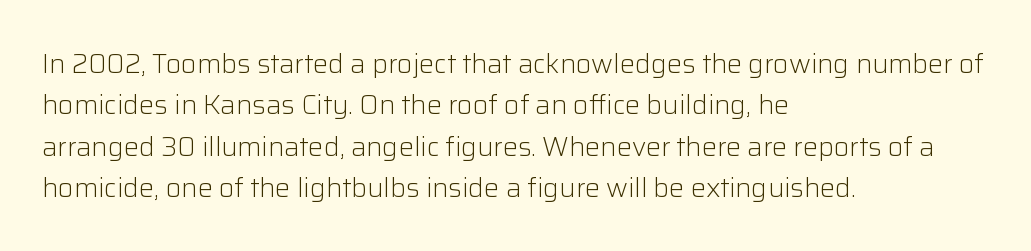
{"italic": "no", "bold": "no", "underline": "no", "align": "left", "line_spacing": "normal", "line_spacing_ratio": 1.53, "letter_spacing": "normal", "letter_spacing_em": 0.0, "glyph_px": 27}
